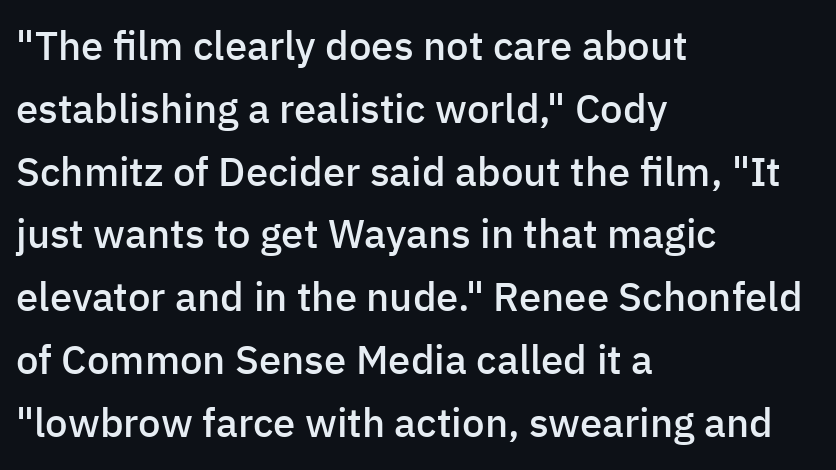
The passage shown is not underscored anywhere. Here the designer chose a conventional face with non-uniform glyph widths. Left-aligned paragraph, ragged on the right. Nobody touched the tracking dial on this one. Classification — sans serif. Every character sits straight up, as roman type does.
